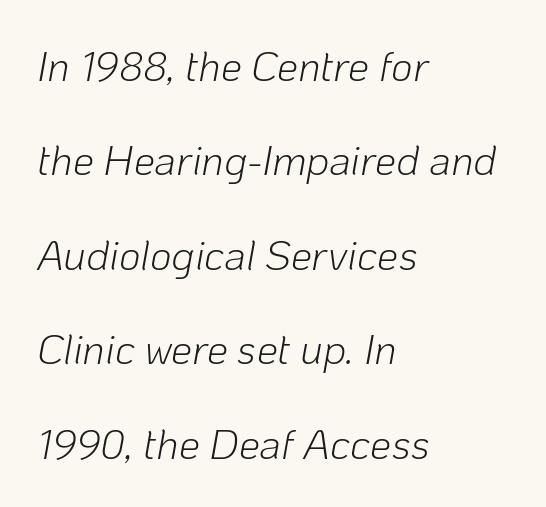
Italic: yes, the glyphs are oblique. Nobody drew a line under any word here. Tracking value appears to be zero — textbook default spacing. A classic flush-left, rag-right setting is used for this passage. These lines are rendered in a variable-pitch font. No letter is thick-stroked: the sample isn't bold.
